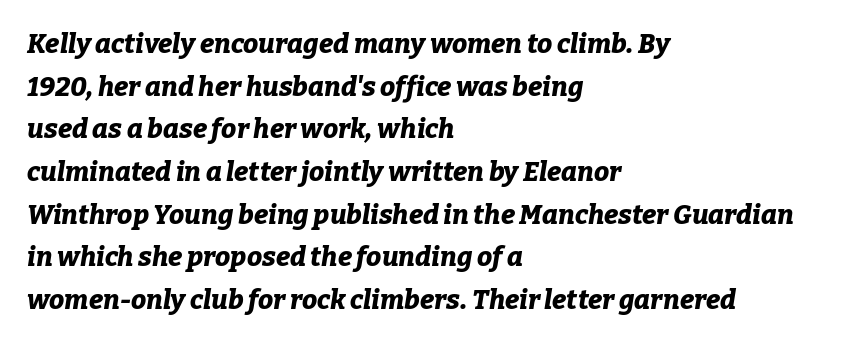
In terms of posture, this sample is oblique. Typesetter's note: full bold, strokes at maximum text heaviness. The leading is moderate, giving the passage an even texture. Each word holds together tightly as a unit, with standard inter-letter gaps. Type without underlining.
